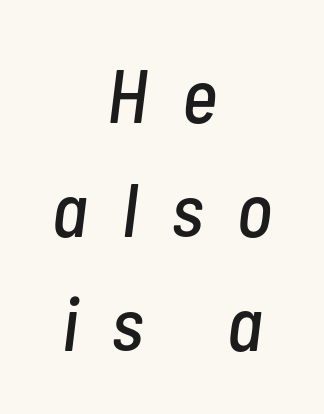
The image shows 76 px condensed type, italic (leaning right); set centered, normal line spacing (1.5x), unusually wide letter spacing (+0.45 em), not underlined; low stroke contrast and a medium x-height.
